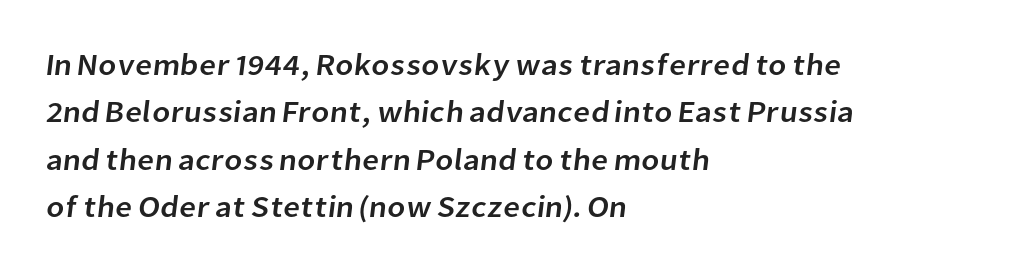
Nope, no serifs anywhere on these letters. Tracking value appears to be zero — textbook default spacing. Note the varied advance widths — an 'i' is clearly narrower than an 'm'. The foot of each line stays bare and open. All the whitespace from short lines collects on the right.
